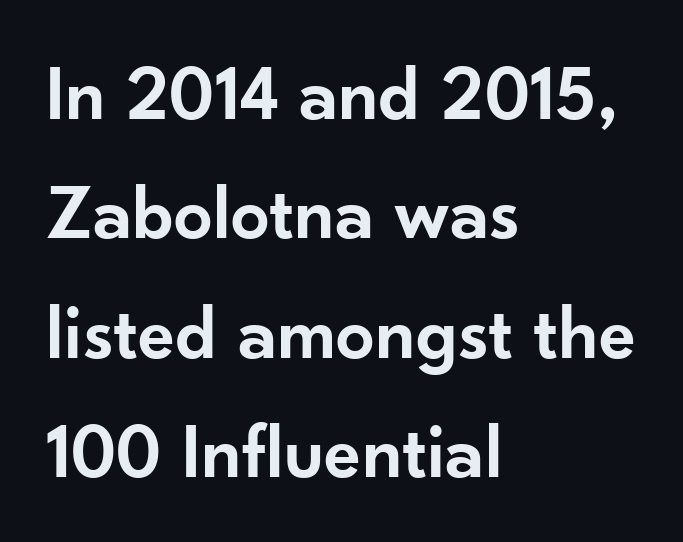
{"serif": "no", "italic": "no", "bold": "semi", "weight": "semibold", "width": "normal", "stroke_contrast": "low", "x_height": "small", "monospaced": "no", "underline": "no", "align": "left", "line_spacing": "normal", "line_spacing_ratio": 1.55, "letter_spacing": "normal", "letter_spacing_em": 0.0, "glyph_px": 77}
